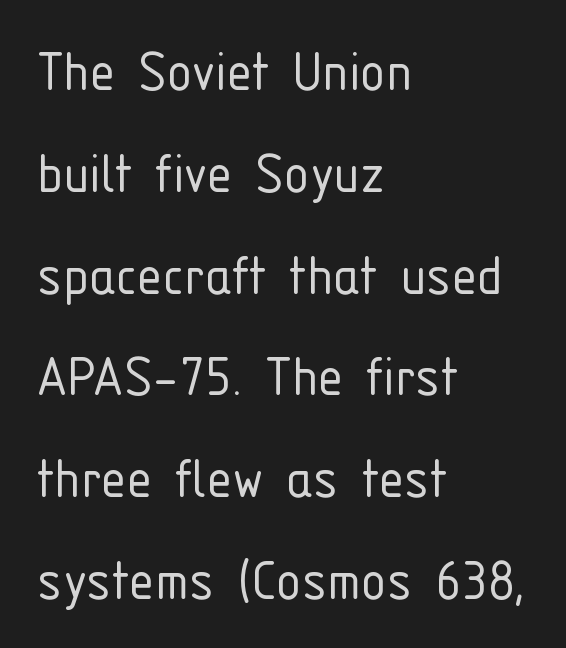
Q: Is the text bold? A: No.
Q: Is the text italic (slanted)? A: No, it is upright.
Q: Is the typeface a serif or a sans-serif typeface? A: Sans-serif.
Q: Is the text underlined? A: No.
Q: How is the paragraph aligned? A: Left-aligned.
Q: Is the spacing between letters normal or unusually wide? A: Normal.
Q: Is the spacing between lines tight, normal or loose? A: Normal.
Q: Width (condensed, normal, or wide)? A: Condensed.
Q: Stroke contrast? A: Low.
Q: x-height? A: Medium.
Q: Monospaced? A: No.
